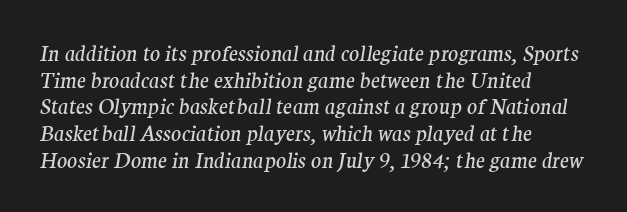
Heft: none added — not bold. These lines are set flush left with a ragged right edge. The type is set solid horizontally, with unmodified tracking. Leading: standard. The rendering applies a slant to the glyphs. Plain, unruled lines of type.
